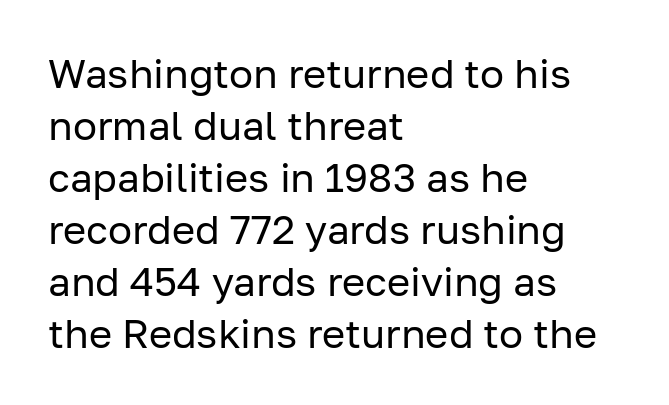
{"serif": "no", "italic": "no", "bold": "no", "weight": "regular", "width": "normal", "stroke_contrast": "low", "x_height": "medium", "monospaced": "no", "underline": "no", "align": "left", "line_spacing": "normal", "line_spacing_ratio": 1.3, "letter_spacing": "normal", "letter_spacing_em": 0.0, "glyph_px": 40}
